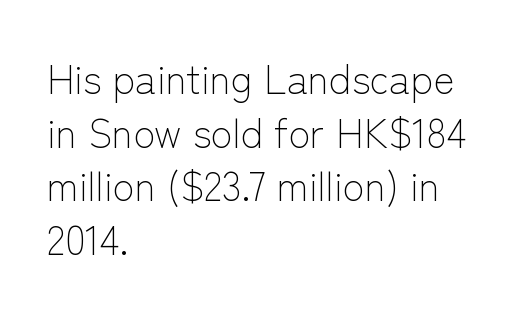
The image shows 40 px light sans-serif type, upright; set left-aligned, normal line spacing (1.34x), normal letter spacing, not underlined; low stroke contrast and a medium x-height.
